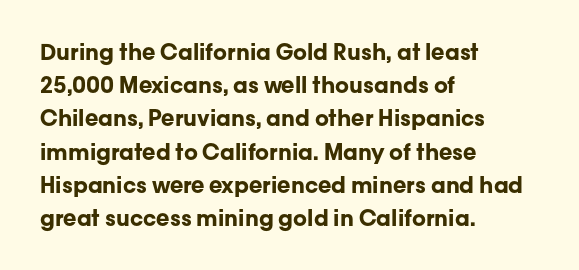
Q: Is the text bold? A: Yes.
Q: Is the text italic (slanted)? A: No, it is upright.
Q: Is the text underlined? A: No.
Q: How is the paragraph aligned? A: Left-aligned.
Q: Is the spacing between letters normal or unusually wide? A: Normal.
Q: Is the spacing between lines tight, normal or loose? A: Normal.
